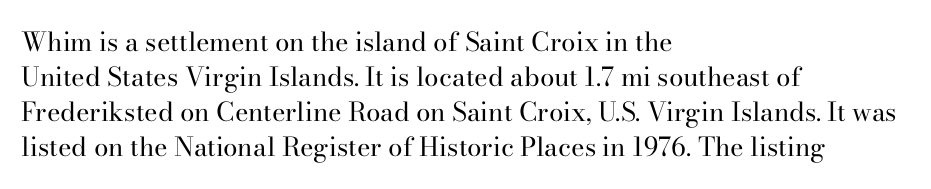
How are the letters spaced? Ordinarily, with no added tracking. Has an underline been added? It has not. Honestly, the row spacing looks completely unremarkable. The font is comparable to plain body text, perhaps lighter. Visually the block forms a straight wall on the left and a jagged coastline on the right.
